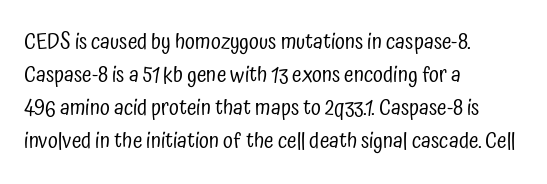
In terms of leading, this rendering sits right in the middle. Quick note: not italic, upright. Stems here are at most as thick as an everyday book face. Letter spacing: default.
